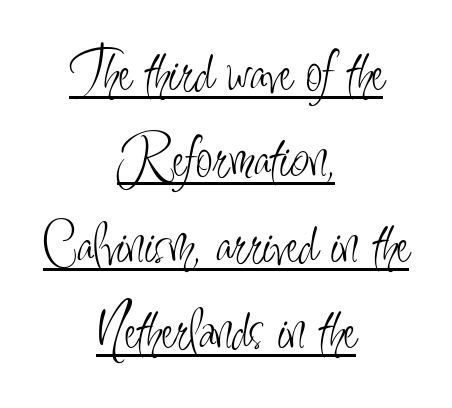
Is the block centered? Yes — each line is placed symmetrically about the middle. Nobody touched the tracking dial on this one. Compared with undecorated copy, this sample adds a rule below the words. Stem width sits at or under what a default text font uses. A normal amount of white space separates one row of letters from the next.
